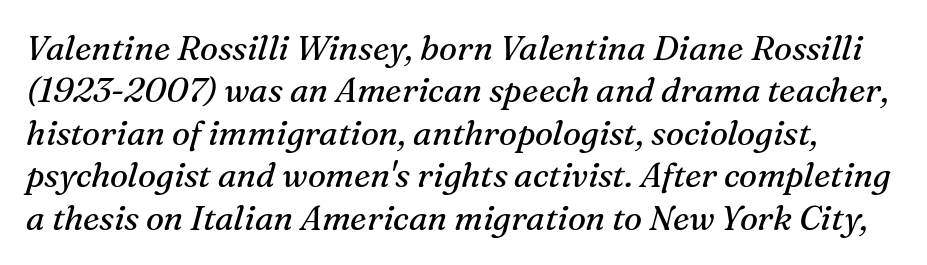
Honestly, the letter spacing is just normal — you wouldn't notice it. Plain, unruled lines of type. Quick note: italic. No letter is thick-stroked: the sample isn't bold. Old-style or modern, the face here clearly has serifs.
